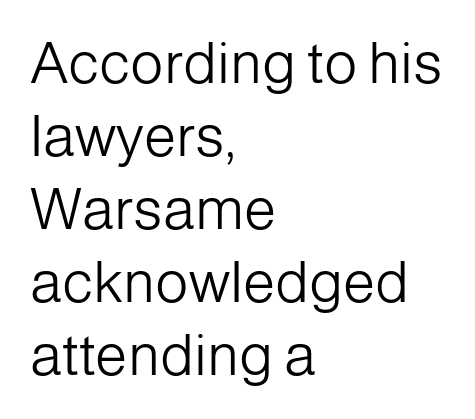
A sans-serif font was chosen for this passage. Students, note that the glyphs here touch the page at normal intervals. Letters rest on an invisible, unmarked baseline. What's the leading like? Ordinary, nothing unusual.
